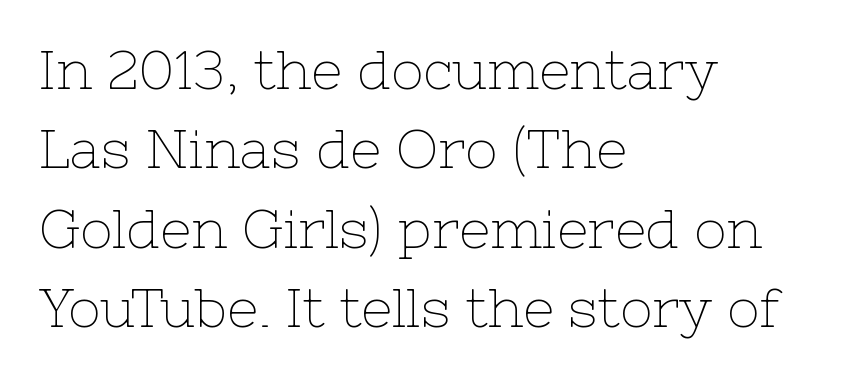
{"serif": "yes", "italic": "no", "bold": "no", "weight": "thin", "width": "normal", "stroke_contrast": "low", "x_height": "medium", "monospaced": "no", "underline": "no", "align": "left", "line_spacing": "normal", "line_spacing_ratio": 1.47, "letter_spacing": "normal", "letter_spacing_em": 0.0, "glyph_px": 54}
